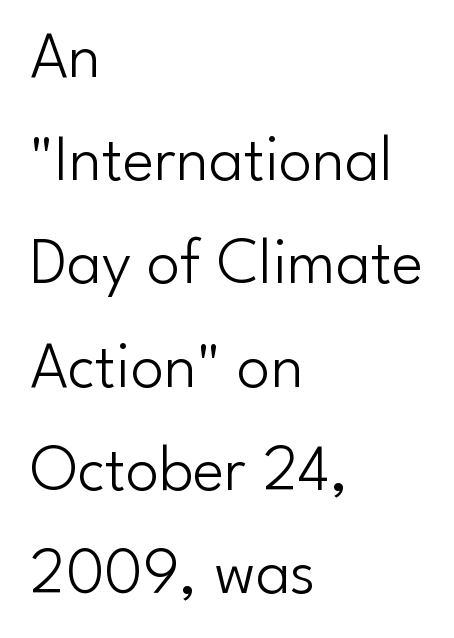
The rendering uses a moderate line-height, typical for paragraphs. Is the stroke heavy? The answer is a plain regular-or-lighter. The rag falls on the right side of this text block. Ordinary non-slanted type is in use. This sample uses a sans-serif face.
